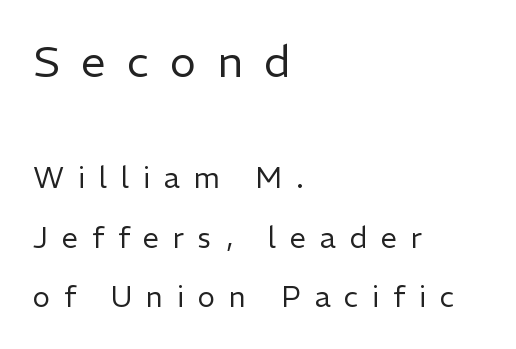
Q: Is the text bold? A: No.
Q: Is the text italic (slanted)? A: No, it is upright.
Q: Is the typeface a serif or a sans-serif typeface? A: Sans-serif.
Q: Is the text underlined? A: No.
Q: How is the paragraph aligned? A: Left-aligned.
Q: Is the spacing between letters normal or unusually wide? A: Unusually wide.
Q: Is the spacing between lines tight, normal or loose? A: Loose.
Q: Which block of text is set in a larger size, the first (top) or the second (bottom)? A: The first (top) one.
Q: Width (condensed, normal, or wide)? A: Normal.
Q: Stroke contrast? A: Low.
Q: x-height? A: Medium.
Q: Monospaced? A: No.
